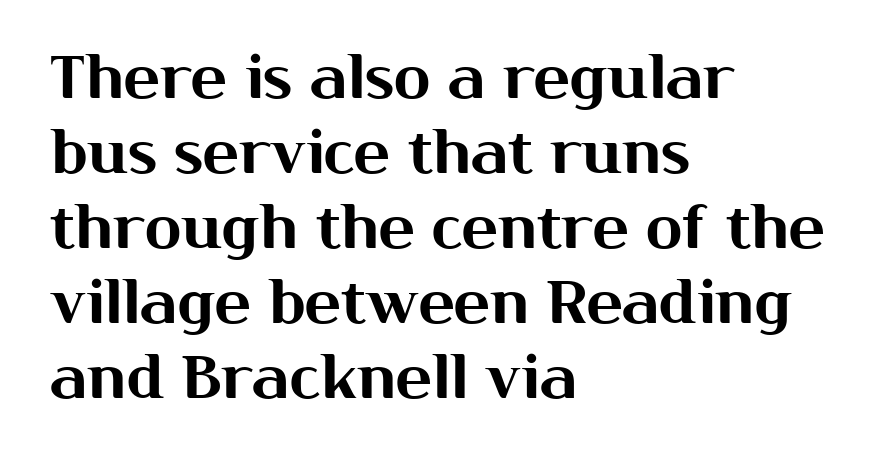
I'd call this a sans setting — the letters go barefoot. Unmarked baselines from the first word to the last. The letters sit at their default tracking, neither squeezed nor spread. Italic? Not at all — the glyphs are vertical. A typesetter would call this proportional, since set widths differ per character. Layout note: lines flush left.
